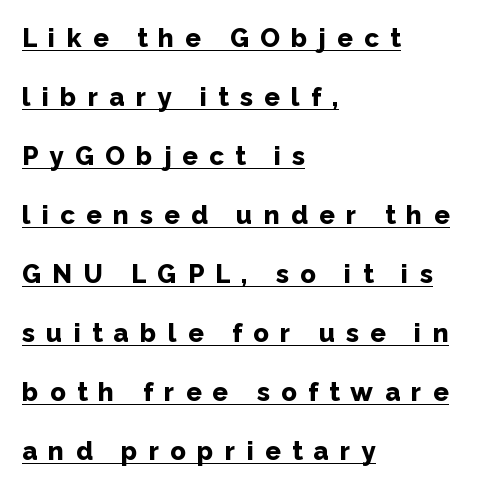
The sample's only ornament is a line tracing under the words. When letters stand straight like this, we call the style roman or upright. Typesetter's note: full bold, strokes at maximum text heaviness. The letters are spread apart with noticeably loose tracking. Notice the wide empty band between every row — that's loose leading.
